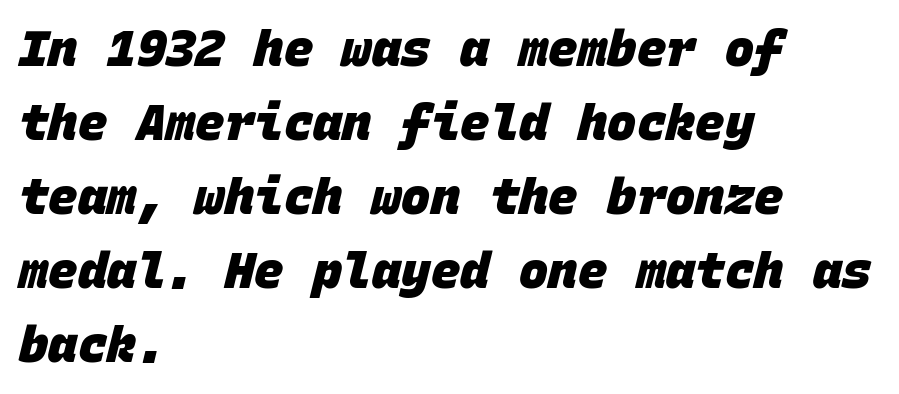
Q: Is the text bold? A: Yes.
Q: Is the typeface a serif or a sans-serif typeface? A: Sans-serif.
Q: Is the text underlined? A: No.
Q: How is the paragraph aligned? A: Left-aligned.
Q: Is the spacing between letters normal or unusually wide? A: Normal.
Q: Is the spacing between lines tight, normal or loose? A: Normal.
Q: Width (condensed, normal, or wide)? A: Normal.
Q: Stroke contrast? A: Low.
Q: x-height? A: Large.
Q: Monospaced? A: Yes.
